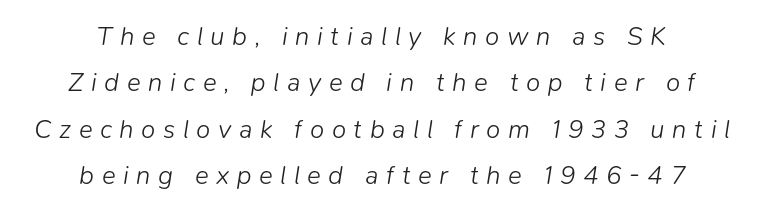
Q: Is the text bold? A: No.
Q: Is the text italic (slanted)? A: Yes, it leans right by about 9 degrees.
Q: Is the text underlined? A: No.
Q: How is the paragraph aligned? A: Centered.
Q: Is the spacing between letters normal or unusually wide? A: Unusually wide.
